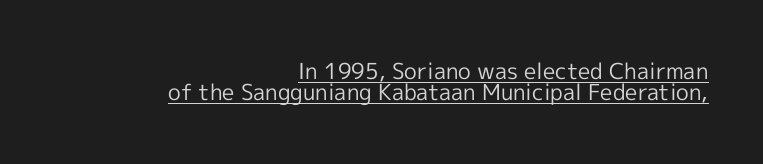
Q: Is the text bold? A: No.
Q: Is the text italic (slanted)? A: No, it is upright.
Q: Is the text underlined? A: Yes.
Q: How is the paragraph aligned? A: Right-aligned.
Q: Is the spacing between letters normal or unusually wide? A: Normal.
Q: Is the spacing between lines tight, normal or loose? A: Tight.
